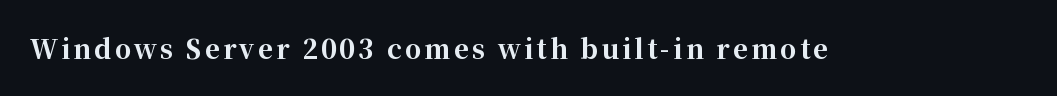
Heavy, bold letterforms. Tall strokes in this sample are plumb rather than angled. The strip under each line holds only bare page.
